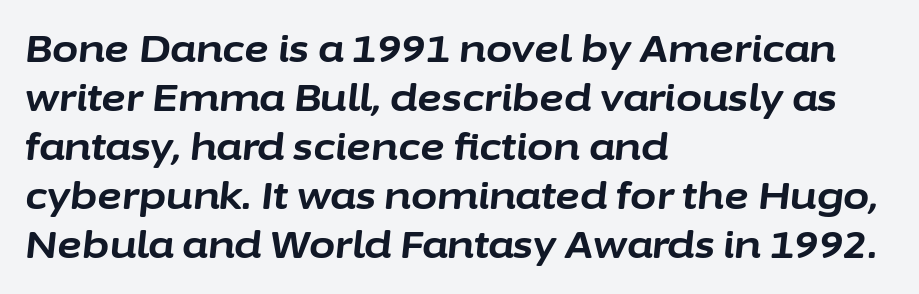
{"italic": "yes", "lean": "right", "slant_degrees": 6, "bold": "yes", "weight": "bold", "width": "normal", "stroke_contrast": "low", "x_height": "medium", "monospaced": "no", "underline": "no", "align": "left", "line_spacing": "normal", "line_spacing_ratio": 1.29, "letter_spacing": "normal", "letter_spacing_em": 0.0, "glyph_px": 38}
